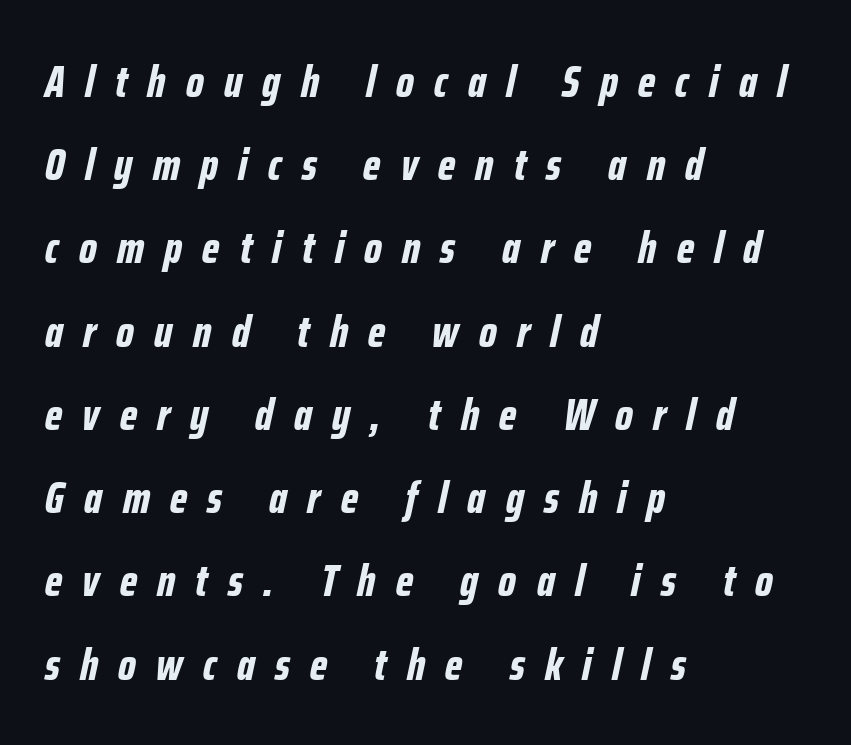
Q: Is the text bold? A: Yes.
Q: Is the text italic (slanted)? A: Yes, it leans right by about 12 degrees.
Q: Is the text underlined? A: No.
Q: How is the paragraph aligned? A: Left-aligned.
Q: Is the spacing between letters normal or unusually wide? A: Unusually wide.
Q: Width (condensed, normal, or wide)? A: Condensed.
Q: Stroke contrast? A: Low.
Q: x-height? A: Medium.
Q: Monospaced? A: No.
